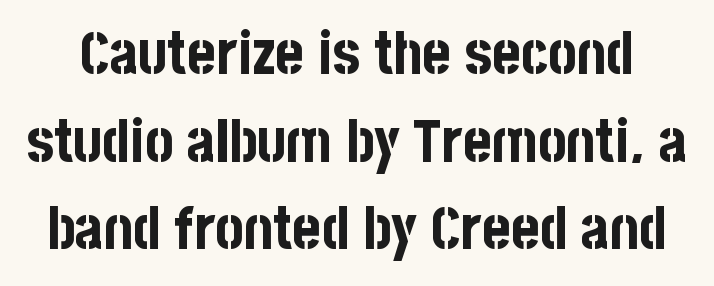
The image shows 60 px bold, condensed sans-serif type, upright; set normal line spacing (1.46x), normal letter spacing, not underlined; low stroke contrast and a large x-height.
